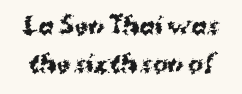
Q: Is the text bold? A: Yes.
Q: Is the text italic (slanted)? A: Yes.
Q: Is the text underlined? A: No.
Q: Is the spacing between letters normal or unusually wide? A: Normal.
Q: Is the spacing between lines tight, normal or loose? A: Normal.
